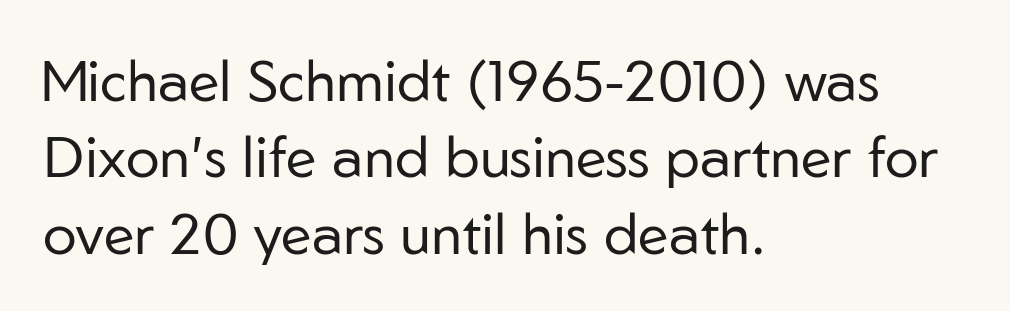
Q: Is the text bold? A: No.
Q: Is the text italic (slanted)? A: No, it is upright.
Q: Is the typeface a serif or a sans-serif typeface? A: Sans-serif.
Q: Is the text underlined? A: No.
Q: How is the paragraph aligned? A: Left-aligned.
Q: Is the spacing between letters normal or unusually wide? A: Normal.
Q: Is the spacing between lines tight, normal or loose? A: Normal.
Q: Width (condensed, normal, or wide)? A: Normal.
Q: Stroke contrast? A: Low.
Q: x-height? A: Medium.
Q: Monospaced? A: No.
